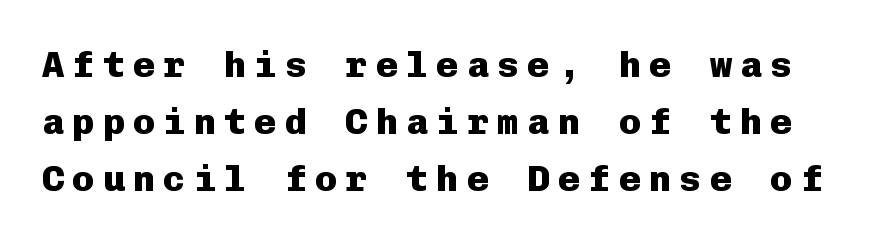
{"serif": "no", "italic": "no", "bold": "yes", "weight": "heavy", "width": "normal", "stroke_contrast": "low", "x_height": "medium", "monospaced": "yes", "underline": "no", "line_spacing": "normal", "line_spacing_ratio": 1.54, "letter_spacing": "wide", "letter_spacing_em": 0.22, "glyph_px": 37}
